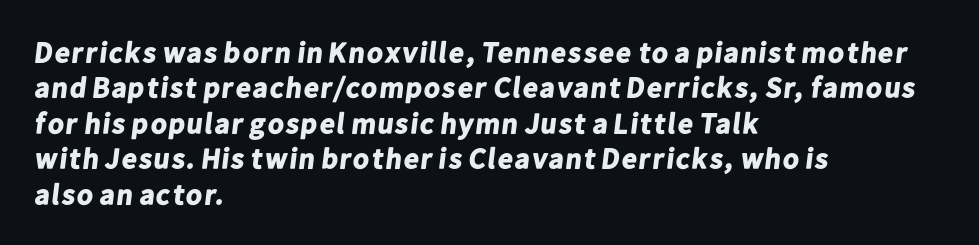
{"serif": "no", "bold": "yes", "weight": "bold", "width": "normal", "stroke_contrast": "low", "x_height": "medium", "monospaced": "no", "underline": "no", "align": "left", "line_spacing_ratio": 1.22, "letter_spacing": "normal", "letter_spacing_em": 0.0, "glyph_px": 29}
